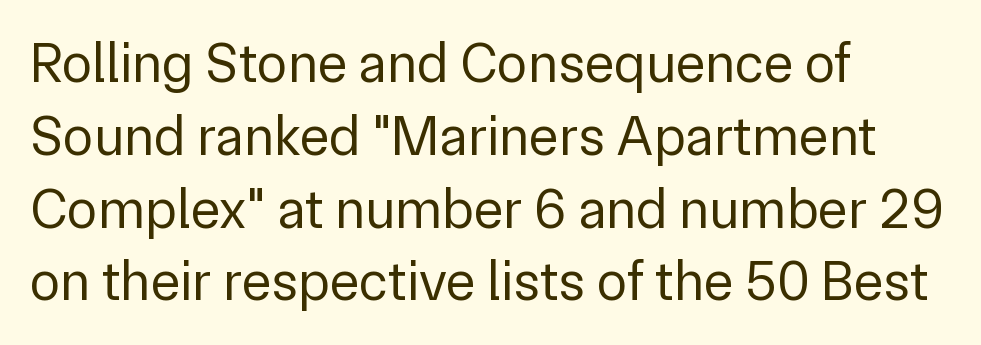
The image shows 56 px regular-weight sans-serif type, upright; set left-aligned, normal line spacing (1.3x), normal letter spacing, not underlined; low stroke contrast and a medium x-height.
